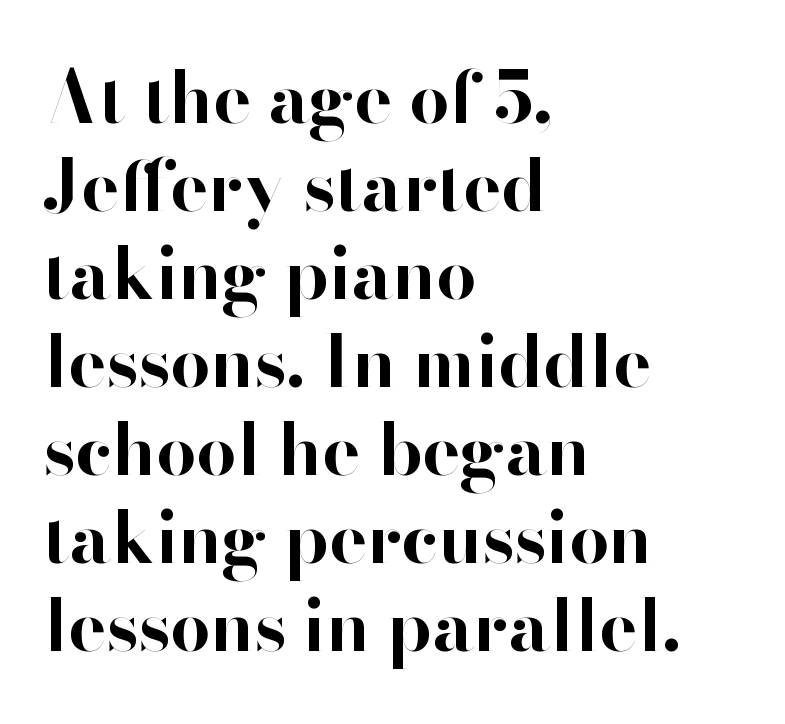
Q: Is the text bold? A: Yes.
Q: Is the text italic (slanted)? A: No, it is upright.
Q: Is the typeface a serif or a sans-serif typeface? A: Sans-serif.
Q: Is the text underlined? A: No.
Q: How is the paragraph aligned? A: Left-aligned.
Q: Is the spacing between letters normal or unusually wide? A: Normal.
Q: Width (condensed, normal, or wide)? A: Normal.
Q: Stroke contrast? A: High.
Q: x-height? A: Small.
Q: Monospaced? A: No.
